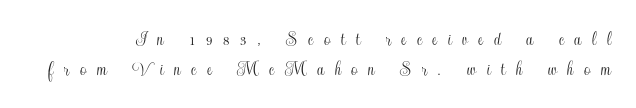
The image shows 22 px text type; set normal line spacing (1.36x), unusually wide letter spacing (+0.48 em), not underlined.
